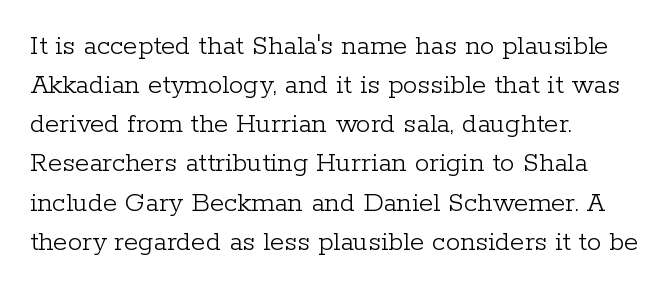
{"serif": "yes", "italic": "no", "bold": "no", "weight": "light", "width": "normal", "stroke_contrast": "low", "x_height": "medium", "monospaced": "no", "underline": "no", "align": "left", "line_spacing": "normal", "line_spacing_ratio": 1.35, "letter_spacing": "normal", "letter_spacing_em": 0.0, "glyph_px": 29}
